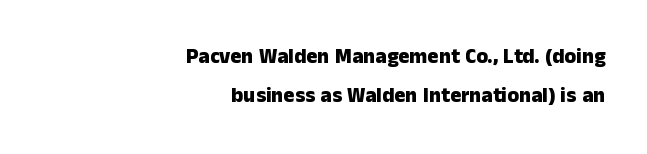
The image shows 21 px bold type, upright; set right-aligned, line spacing 1.86x, normal letter spacing, not underlined.
